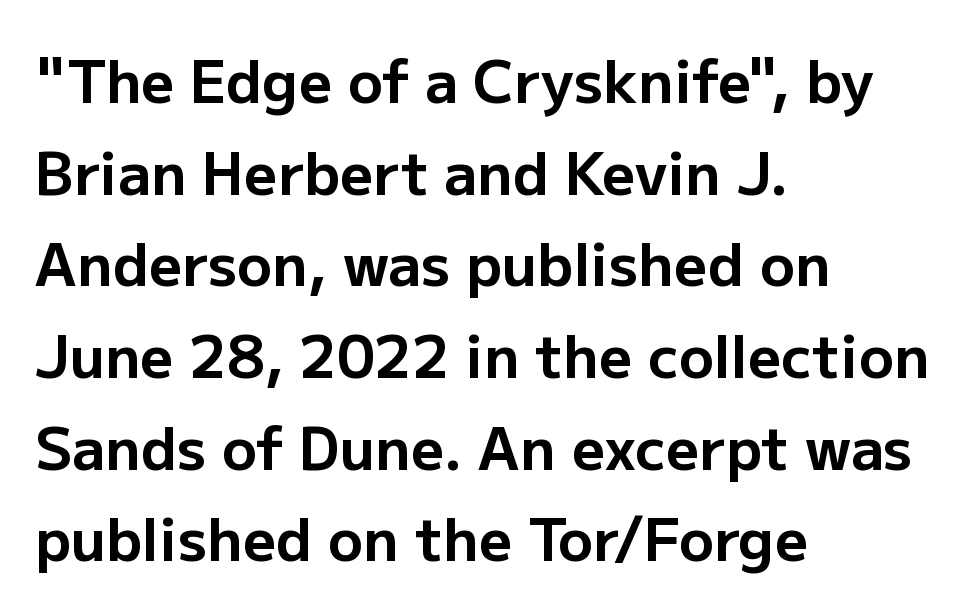
Q: Is the text bold? A: Yes.
Q: Is the text italic (slanted)? A: No, it is upright.
Q: Is the typeface a serif or a sans-serif typeface? A: Sans-serif.
Q: Is the text underlined? A: No.
Q: How is the paragraph aligned? A: Left-aligned.
Q: Is the spacing between letters normal or unusually wide? A: Normal.
Q: Is the spacing between lines tight, normal or loose? A: Normal.
Q: Width (condensed, normal, or wide)? A: Normal.
Q: Stroke contrast? A: Low.
Q: x-height? A: Medium.
Q: Monospaced? A: No.
